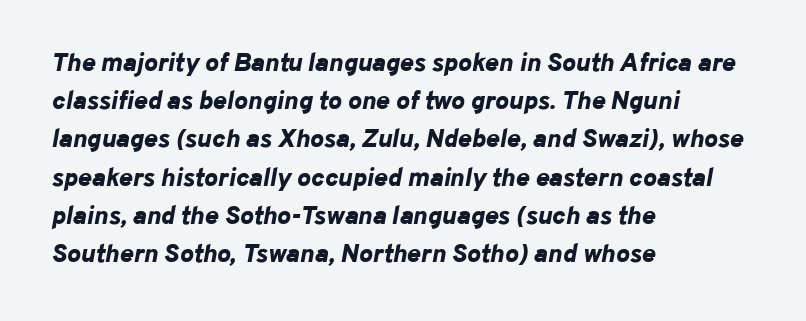
{"italic": "yes", "lean": "right", "slant_degrees": 10, "bold": "yes", "underline": "no", "align": "left", "line_spacing": "normal", "line_spacing_ratio": 1.47, "letter_spacing": "normal", "letter_spacing_em": 0.0, "glyph_px": 26}
